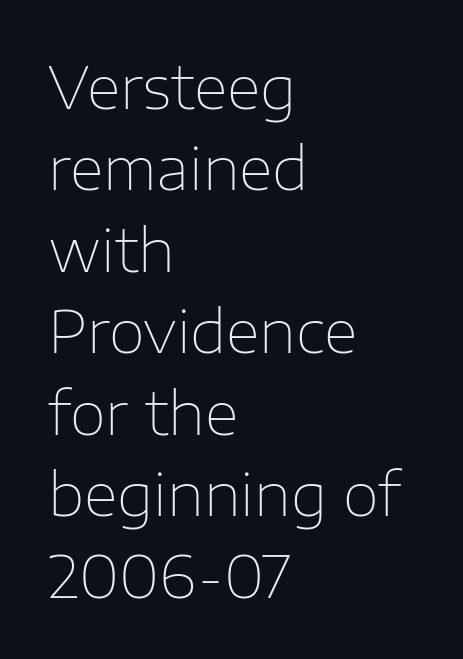
These lines are composed in type without serifs. Each letter keeps its own natural width here, so spacing adapts to shape. The passage is arranged the way most books set body copy — flush left. Is there any slant? The stems are plumb.
